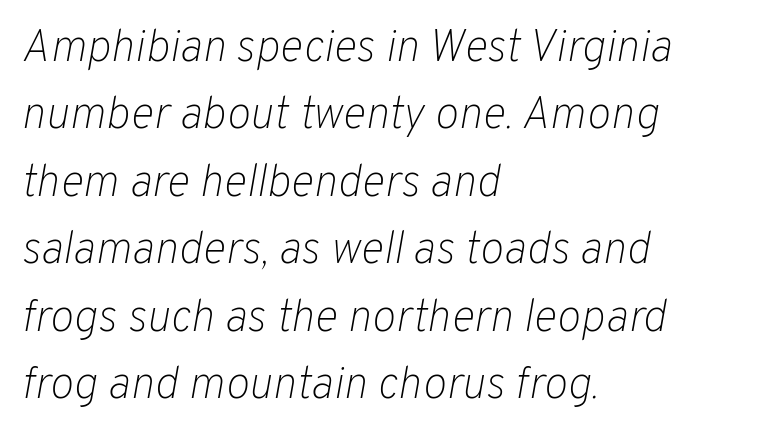
These lines are set flush left with a ragged right edge. The axis of the letterforms is tilted away from vertical. Standard letterfit; no display-style spreading of the glyphs. The leading is moderate, giving the passage an even texture. No chunkiness to these letters — they're not bold.
